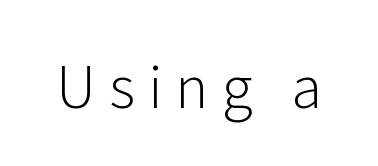
{"serif": "no", "italic": "no", "bold": "no", "weight": "light", "width": "normal", "stroke_contrast": "low", "x_height": "medium", "monospaced": "no", "underline": "no", "letter_spacing": "wide", "letter_spacing_em": 0.23, "glyph_px": 57}
